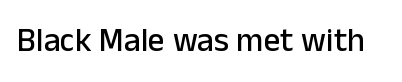
{"serif": "no", "italic": "no", "width": "normal", "stroke_contrast": "low", "x_height": "medium", "monospaced": "no", "underline": "no", "letter_spacing": "normal", "letter_spacing_em": 0.0, "glyph_px": 33}
